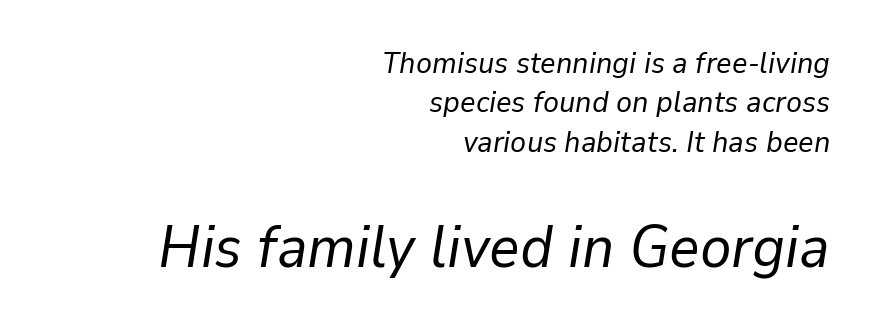
{"italic": "yes", "lean": "right", "slant_degrees": 9, "bold": "no", "weight": "regular", "width": "normal", "stroke_contrast": "low", "x_height": "medium", "monospaced": "no", "underline": "no", "align": "right", "line_spacing": "normal", "line_spacing_ratio": 1.31, "letter_spacing": "normal", "letter_spacing_em": 0.0, "larger_block": "second", "size_ratio": 1.97, "glyph_px": 59}
